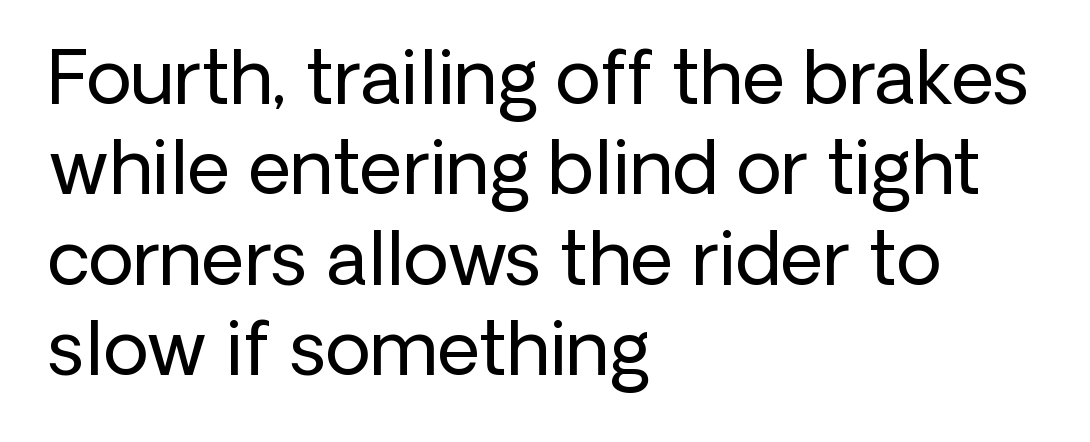
Do the characters align in a grid? No, the font is proportional. No extra ink here — the face is not bold. Descenders are the only things crossing below the line. Compared with typical body copy, the letter spacing here is the same. Teacher's note: observe the even left margin — that is flush-left alignment. This is sans-serif lettering, the kind often seen on screens and signage.
